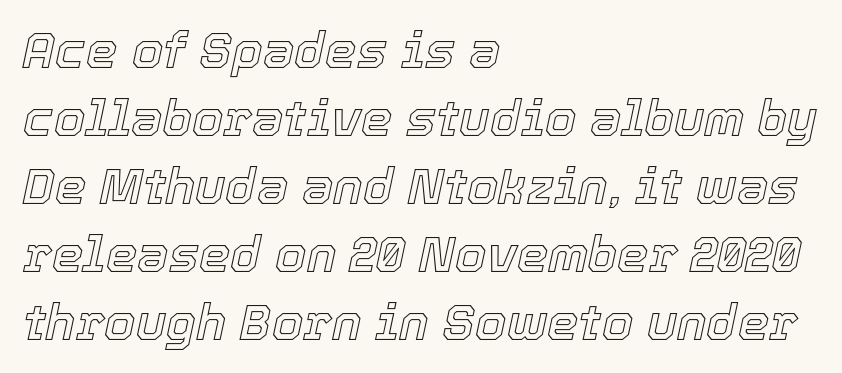
{"italic": "yes", "lean": "right", "slant_degrees": 12, "width": "normal", "x_height": "medium", "monospaced": "no", "underline": "no", "align": "left", "line_spacing": "normal", "line_spacing_ratio": 1.36, "letter_spacing": "normal", "letter_spacing_em": 0.0, "glyph_px": 50}
